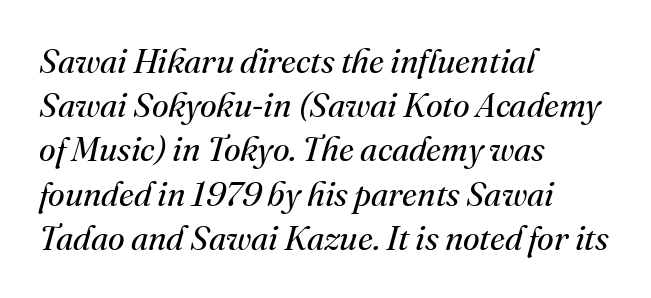
{"serif": "yes", "italic": "yes", "lean": "right", "slant_degrees": 16, "bold": "no", "weight": "regular", "width": "normal", "stroke_contrast": "medium", "x_height": "small", "monospaced": "no", "underline": "no", "align": "left", "line_spacing": "normal", "line_spacing_ratio": 1.3, "letter_spacing": "normal", "letter_spacing_em": 0.0, "glyph_px": 34}
